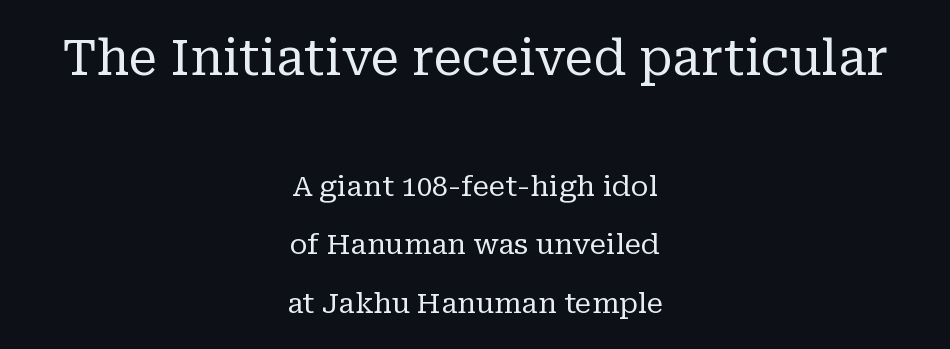
One glance says open: line gaps are wider than usual. Posture: upright roman. Are there feet on the stems? There are — it's a serif. Proportional: the letters do not fall into vertical columns.
